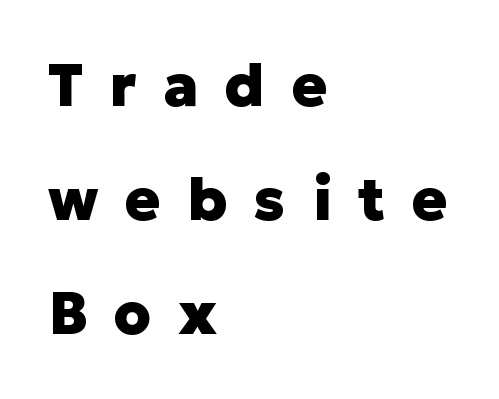
{"serif": "no", "italic": "no", "bold": "yes", "weight": "heavy", "width": "normal", "stroke_contrast": "low", "x_height": "medium", "monospaced": "no", "underline": "no", "align": "left", "line_spacing": "loose", "line_spacing_ratio": 1.93, "letter_spacing": "wide", "letter_spacing_em": 0.45, "glyph_px": 59}
